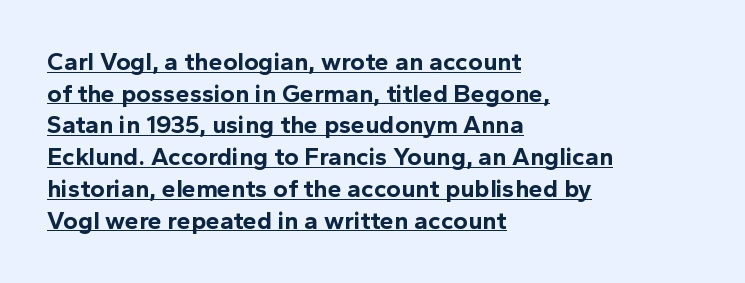
{"italic": "no", "bold": "yes", "underline": "yes", "align": "left", "line_spacing": "normal", "line_spacing_ratio": 1.27, "letter_spacing": "normal", "letter_spacing_em": 0.0, "glyph_px": 25}
